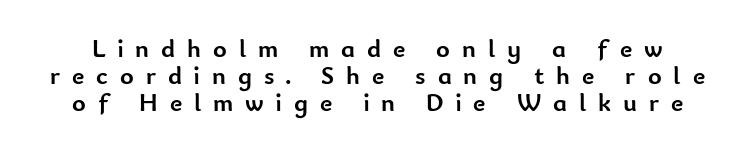
Leading: reduced. The letters are spread apart with noticeably loose tracking. Honestly, there is no underline to notice here at all. What weight is shown? A full bold with thick strokes. Vertical strokes here are truly vertical.
